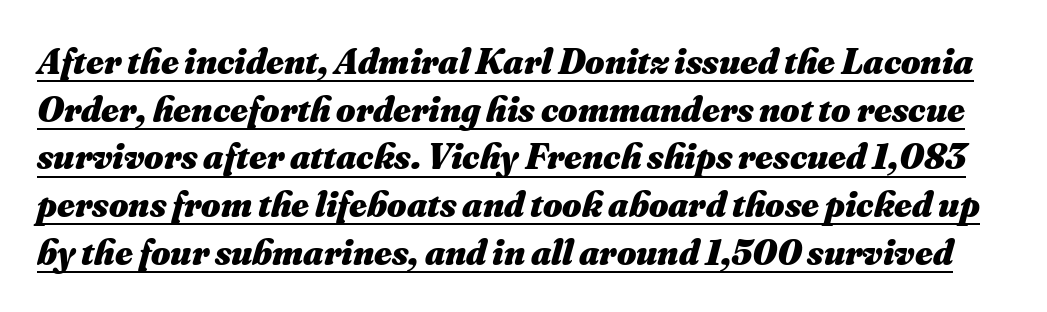
Q: Is the text bold? A: Yes.
Q: Is the text italic (slanted)? A: Yes, it leans right by about 16 degrees.
Q: Is the text underlined? A: Yes.
Q: Is the spacing between letters normal or unusually wide? A: Normal.
Q: Is the spacing between lines tight, normal or loose? A: Normal.
Q: Width (condensed, normal, or wide)? A: Normal.
Q: Stroke contrast? A: Medium.
Q: x-height? A: Small.
Q: Monospaced? A: No.
